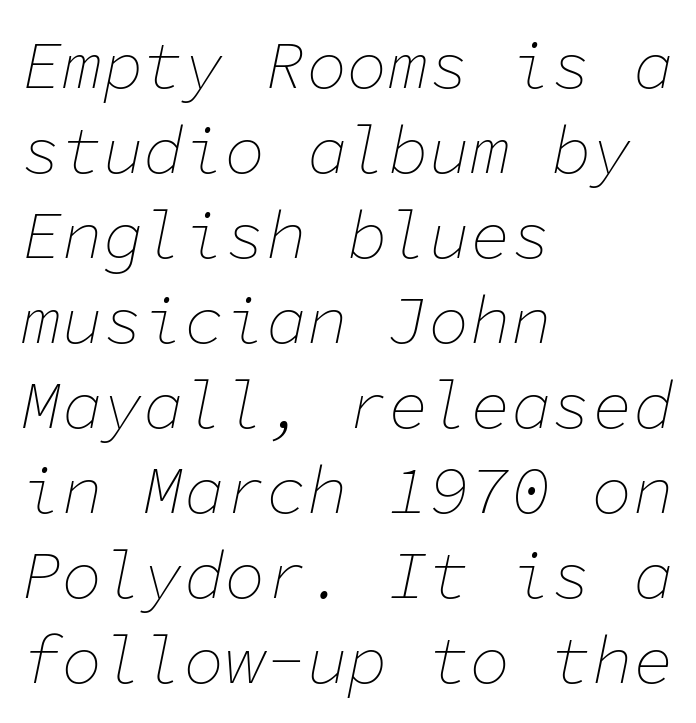
Q: Is the text bold? A: No.
Q: Is the text italic (slanted)? A: Yes, it leans right by about 11 degrees.
Q: Is the text underlined? A: No.
Q: How is the paragraph aligned? A: Left-aligned.
Q: Is the spacing between letters normal or unusually wide? A: Normal.
Q: Is the spacing between lines tight, normal or loose? A: Normal.
Q: Width (condensed, normal, or wide)? A: Normal.
Q: Stroke contrast? A: Low.
Q: x-height? A: Medium.
Q: Monospaced? A: Yes.
